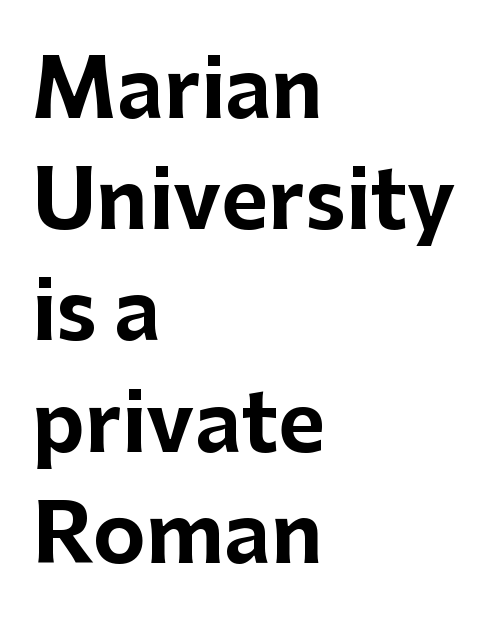
Q: Is the text bold? A: Yes.
Q: Is the text italic (slanted)? A: No, it is upright.
Q: Is the typeface a serif or a sans-serif typeface? A: Sans-serif.
Q: Is the text underlined? A: No.
Q: How is the paragraph aligned? A: Left-aligned.
Q: Is the spacing between letters normal or unusually wide? A: Normal.
Q: Is the spacing between lines tight, normal or loose? A: Normal.
Q: Width (condensed, normal, or wide)? A: Normal.
Q: Stroke contrast? A: Low.
Q: x-height? A: Medium.
Q: Monospaced? A: No.
